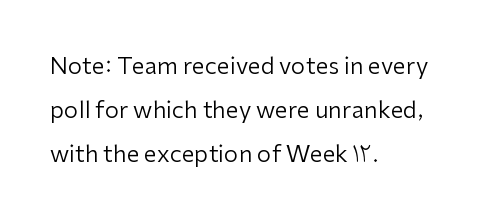
The rendering anchors every line to the left-hand side. The line-height multiplier appears high, well above default. Stem width sits at or under what a default text font uses. The lettering holds an erect, upright posture throughout. Bare-footed words on every line. The rendering keeps characters at their native spacing.
